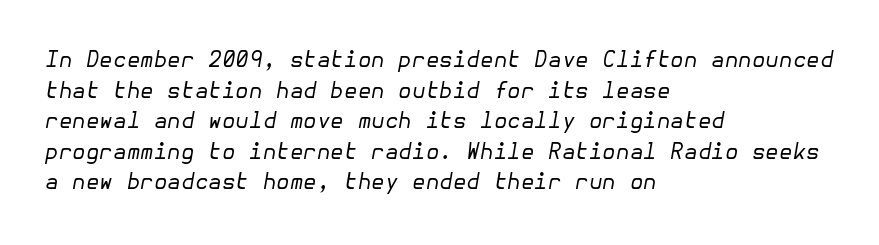
{"italic": "yes", "lean": "right", "slant_degrees": 10, "bold": "no", "underline": "no", "align": "left", "line_spacing": "normal", "line_spacing_ratio": 1.39, "letter_spacing": "normal", "letter_spacing_em": 0.0, "glyph_px": 22}
